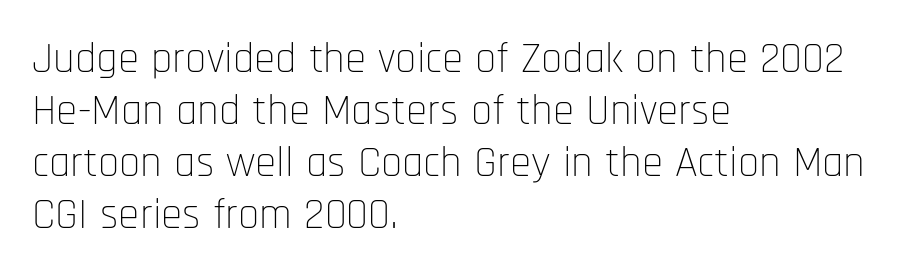
{"serif": "no", "italic": "no", "bold": "no", "weight": "thin", "width": "condensed", "stroke_contrast": "low", "x_height": "large", "monospaced": "no", "underline": "no", "align": "left", "line_spacing_ratio": 1.21, "letter_spacing": "normal", "letter_spacing_em": 0.0, "glyph_px": 43}
